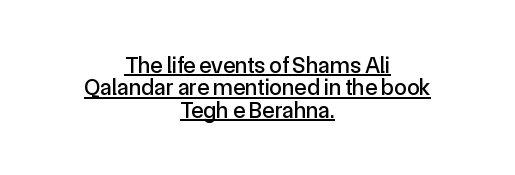
{"italic": "no", "underline": "yes", "align": "center", "line_spacing": "tight", "line_spacing_ratio": 0.97, "letter_spacing": "normal", "letter_spacing_em": 0.0, "glyph_px": 23}
